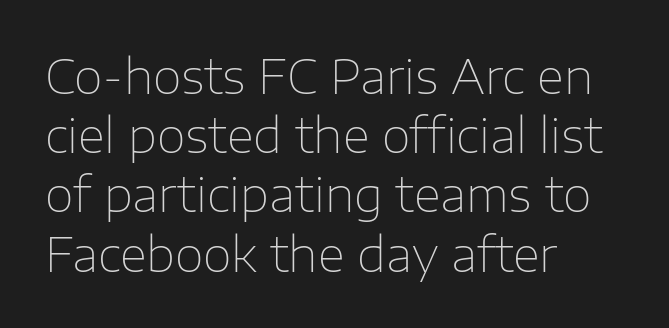
These lines were composed using upright roman letters. Letter spacing: default. Proportional: the letters do not fall into vertical columns. If you drew a ruler down the left edge, every line would touch it. The designer left line spacing at the default.
